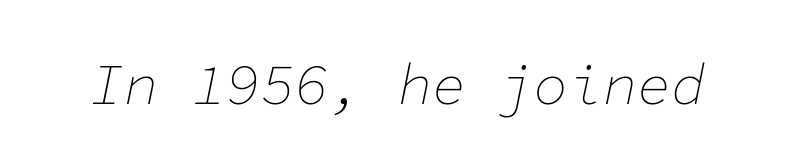
The strokes carry an ordinary text weight at most. The letters march in equal steps, a hallmark of fixed-pitch type. The letters are slanted; this is an italic face. There is no visible air inserted between adjacent glyphs. The area under the type is left untouched.
